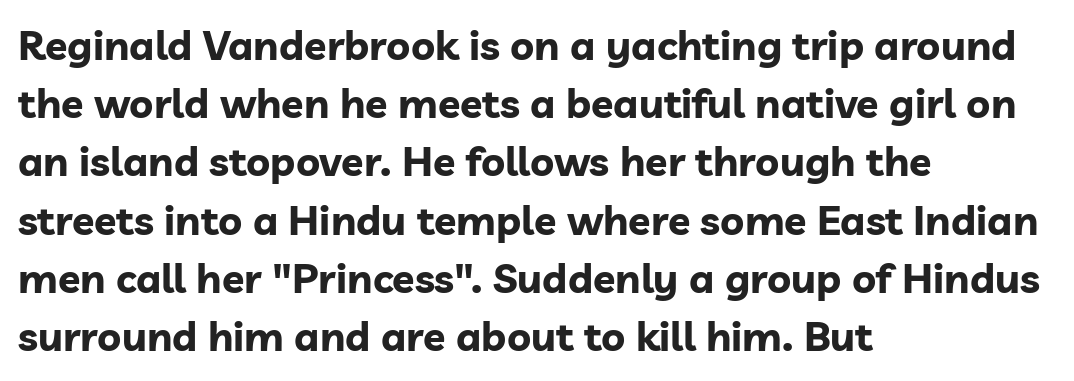
The image shows 41 px bold sans-serif type, upright; set left-aligned, normal line spacing (1.42x), normal letter spacing, not underlined; low stroke contrast and a medium x-height.
